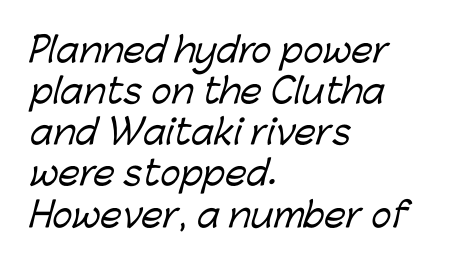
The image shows 34 px sans-serif type; set left-aligned, line spacing 1.21x, normal letter spacing, not underlined; low stroke contrast and a medium x-height.
